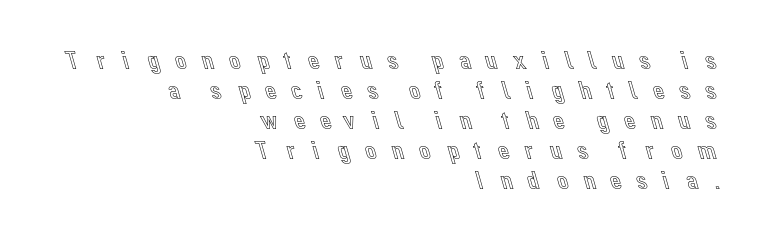
Q: Is the text italic (slanted)? A: Yes.
Q: Is the text underlined? A: No.
Q: How is the paragraph aligned? A: Right-aligned.
Q: Is the spacing between letters normal or unusually wide? A: Unusually wide.
Q: Is the spacing between lines tight, normal or loose? A: Tight.
